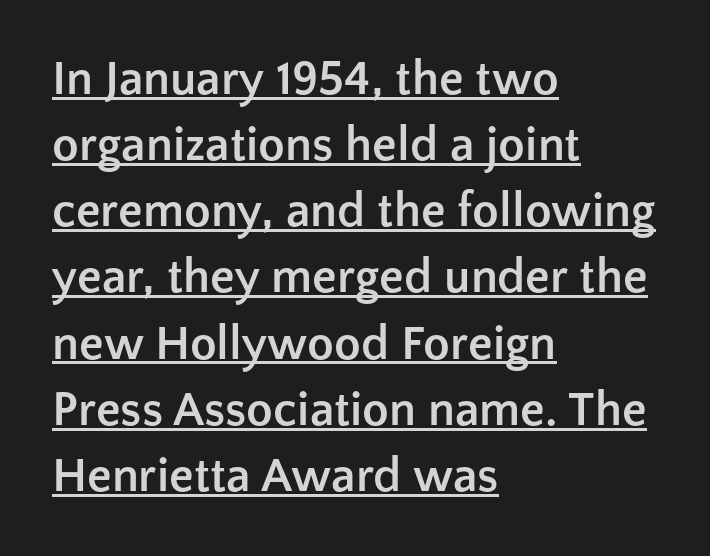
Q: Is the text bold? A: Yes.
Q: Is the text italic (slanted)? A: No, it is upright.
Q: Is the typeface a serif or a sans-serif typeface? A: Sans-serif.
Q: Is the text underlined? A: Yes.
Q: How is the paragraph aligned? A: Left-aligned.
Q: Is the spacing between letters normal or unusually wide? A: Normal.
Q: Is the spacing between lines tight, normal or loose? A: Normal.
Q: Width (condensed, normal, or wide)? A: Normal.
Q: Stroke contrast? A: Low.
Q: x-height? A: Medium.
Q: Monospaced? A: No.
